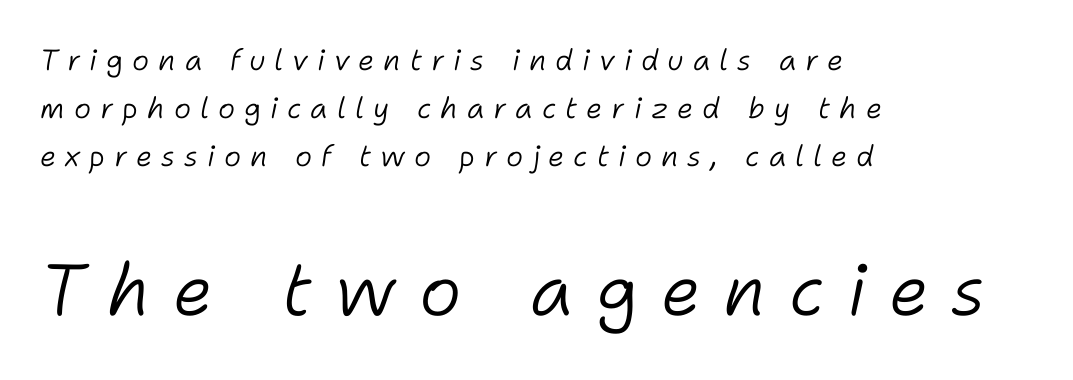
Q: Is the text bold? A: No.
Q: Is the text italic (slanted)? A: Yes, it leans right by about 11 degrees.
Q: Is the text underlined? A: No.
Q: How is the paragraph aligned? A: Left-aligned.
Q: Is the spacing between letters normal or unusually wide? A: Unusually wide.
Q: Is the spacing between lines tight, normal or loose? A: Normal.
Q: Which block of text is set in a larger size, the first (top) or the second (bottom)? A: The second (bottom) one.
Q: Width (condensed, normal, or wide)? A: Normal.
Q: Stroke contrast? A: Low.
Q: x-height? A: Medium.
Q: Monospaced? A: No.
